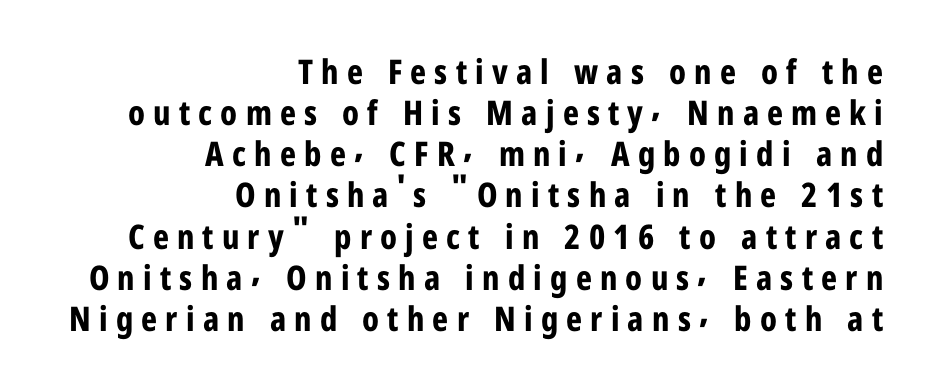
Q: Is the text bold? A: Yes.
Q: Is the text italic (slanted)? A: No, it is upright.
Q: Is the typeface a serif or a sans-serif typeface? A: Sans-serif.
Q: Is the text underlined? A: No.
Q: How is the paragraph aligned? A: Right-aligned.
Q: Is the spacing between letters normal or unusually wide? A: Unusually wide.
Q: Width (condensed, normal, or wide)? A: Condensed.
Q: Stroke contrast? A: Low.
Q: x-height? A: Medium.
Q: Monospaced? A: No.
